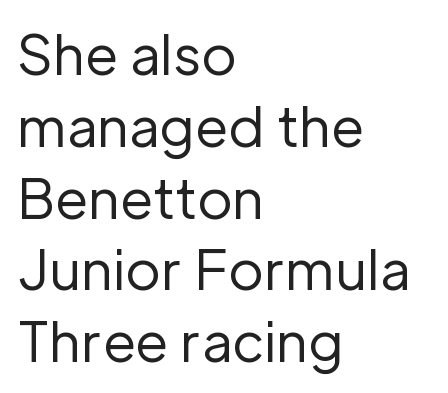
Q: Is the text bold? A: No.
Q: Is the text italic (slanted)? A: No, it is upright.
Q: Is the typeface a serif or a sans-serif typeface? A: Sans-serif.
Q: Is the text underlined? A: No.
Q: How is the paragraph aligned? A: Left-aligned.
Q: Is the spacing between letters normal or unusually wide? A: Normal.
Q: Is the spacing between lines tight, normal or loose? A: Normal.
Q: Width (condensed, normal, or wide)? A: Normal.
Q: Stroke contrast? A: Low.
Q: x-height? A: Medium.
Q: Monospaced? A: No.
